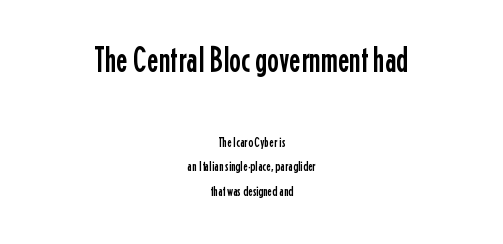
Observe the ordinary spacing: letters are neighbours, not strangers. These lines are rendered in a variable-pitch font. Serifs: no, the terminals of the letterforms are clean. Character size in the leading block exceeds that of the trailing block.
